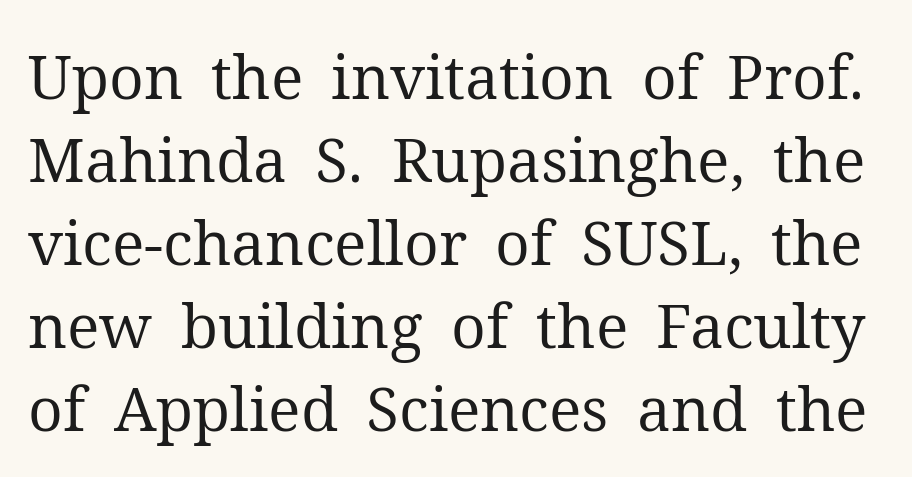
The image shows 61 px regular-weight serif type, upright; set normal line spacing (1.36x), normal letter spacing, not underlined; medium stroke contrast and a medium x-height.
